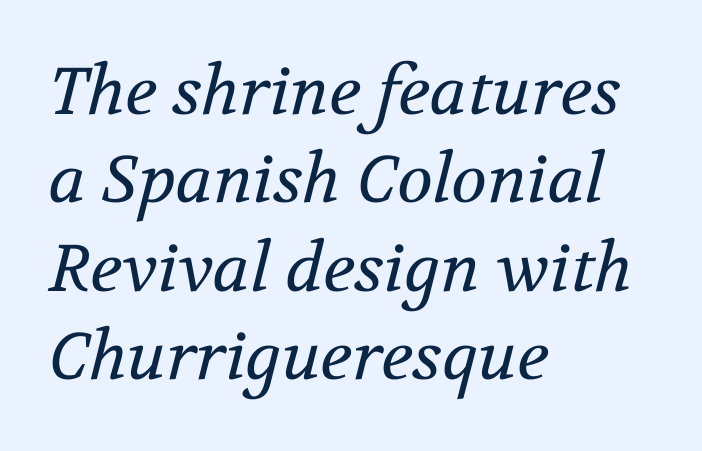
Q: Is the text bold? A: No.
Q: Is the text italic (slanted)? A: Yes, it leans right by about 12 degrees.
Q: Is the typeface a serif or a sans-serif typeface? A: Serif.
Q: Is the text underlined? A: No.
Q: How is the paragraph aligned? A: Left-aligned.
Q: Is the spacing between letters normal or unusually wide? A: Normal.
Q: Is the spacing between lines tight, normal or loose? A: Normal.
Q: Width (condensed, normal, or wide)? A: Normal.
Q: Stroke contrast? A: Medium.
Q: x-height? A: Medium.
Q: Monospaced? A: No.
